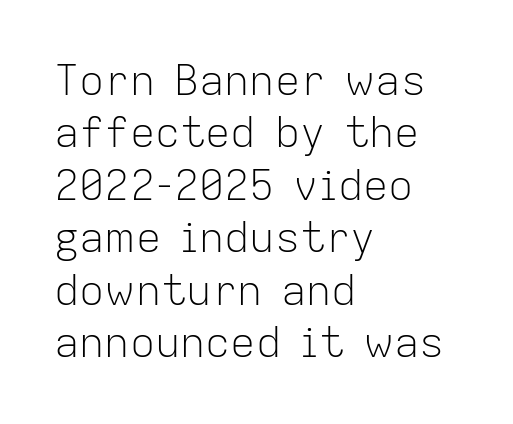
Q: Is the text bold? A: No.
Q: Is the text italic (slanted)? A: No, it is upright.
Q: Is the typeface a serif or a sans-serif typeface? A: Sans-serif.
Q: Is the text underlined? A: No.
Q: How is the paragraph aligned? A: Left-aligned.
Q: Is the spacing between letters normal or unusually wide? A: Normal.
Q: Is the spacing between lines tight, normal or loose? A: Normal.
Q: Width (condensed, normal, or wide)? A: Normal.
Q: Stroke contrast? A: Low.
Q: x-height? A: Medium.
Q: Monospaced? A: No.
